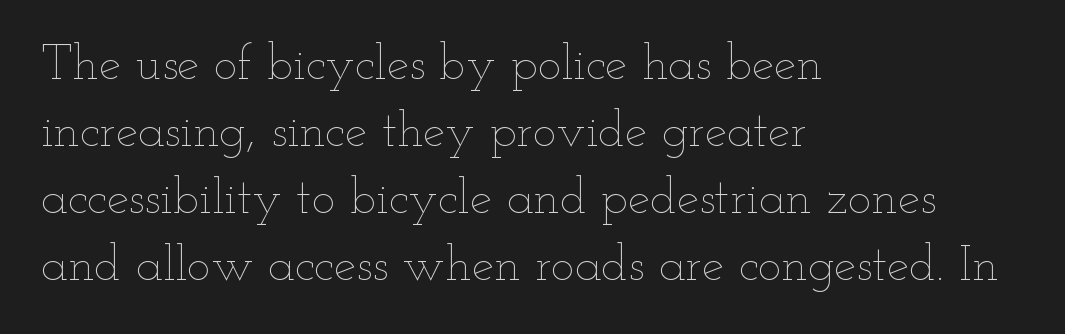
A typesetter would mark this as roman, not italic. Reading down the block, your eye returns to a fixed left position each line. The passage shown stacks its lines at a standard gap. This sample uses plain, unmodified letter spacing. The passage shown is not bold in any degree. Character widths vary here, with narrow letters taking less room than wide ones.
